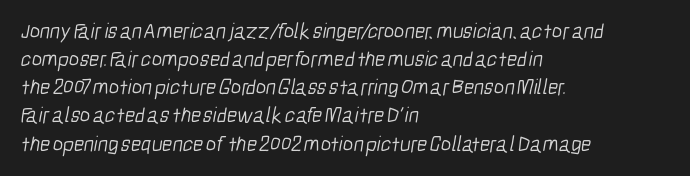
{"bold": "no", "underline": "no", "align": "left", "line_spacing": "normal", "line_spacing_ratio": 1.28, "letter_spacing": "normal", "letter_spacing_em": 0.0, "glyph_px": 22}
